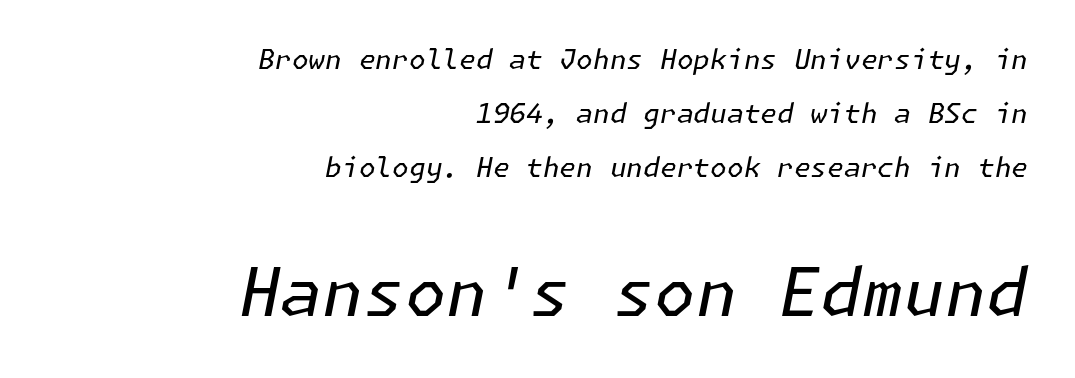
{"italic": "yes", "lean": "right", "slant_degrees": 11, "bold": "no", "weight": "regular", "width": "normal", "stroke_contrast": "low", "x_height": "medium", "underline": "no", "align": "right", "line_spacing": "loose", "line_spacing_ratio": 2.0, "letter_spacing": "normal", "letter_spacing_em": 0.0, "larger_block": "second", "size_ratio": 2.48, "glyph_px": 67}
